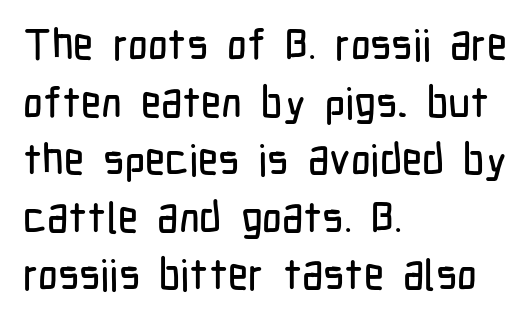
{"serif": "no", "italic": "no", "width": "condensed", "stroke_contrast": "low", "x_height": "medium", "monospaced": "no", "underline": "no", "align": "left", "line_spacing": "normal", "line_spacing_ratio": 1.34, "letter_spacing": "normal", "letter_spacing_em": 0.0, "glyph_px": 43}
